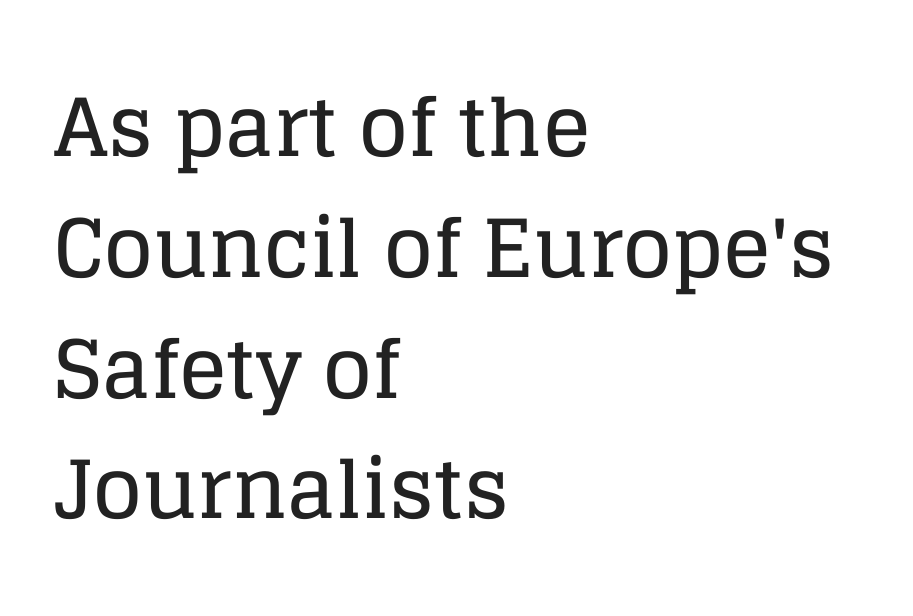
Q: Is the text italic (slanted)? A: No, it is upright.
Q: Is the typeface a serif or a sans-serif typeface? A: Serif.
Q: Is the text underlined? A: No.
Q: How is the paragraph aligned? A: Left-aligned.
Q: Is the spacing between letters normal or unusually wide? A: Normal.
Q: Is the spacing between lines tight, normal or loose? A: Normal.
Q: Width (condensed, normal, or wide)? A: Normal.
Q: Stroke contrast? A: Low.
Q: x-height? A: Large.
Q: Monospaced? A: No.
